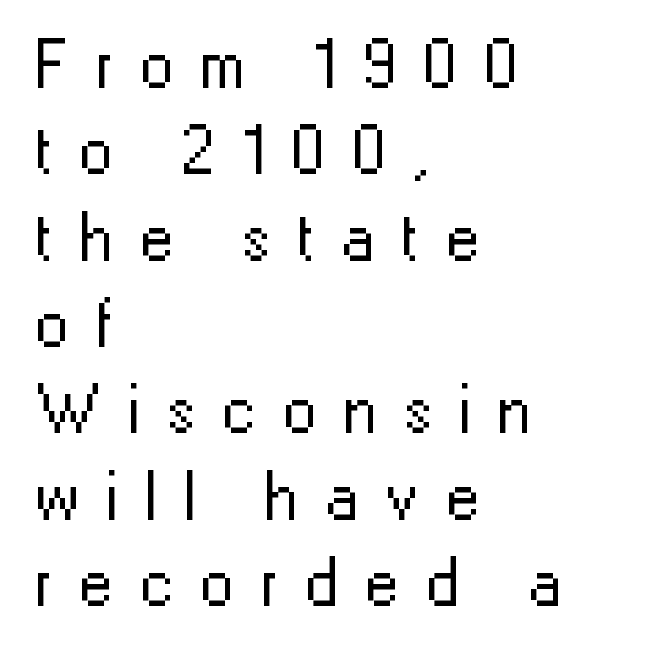
Q: Is the text bold? A: No.
Q: Is the text italic (slanted)? A: No, it is upright.
Q: Is the typeface a serif or a sans-serif typeface? A: Sans-serif.
Q: Is the text underlined? A: No.
Q: How is the paragraph aligned? A: Left-aligned.
Q: Is the spacing between letters normal or unusually wide? A: Unusually wide.
Q: Is the spacing between lines tight, normal or loose? A: Normal.
Q: Width (condensed, normal, or wide)? A: Normal.
Q: Stroke contrast? A: Low.
Q: x-height? A: Medium.
Q: Monospaced? A: No.
